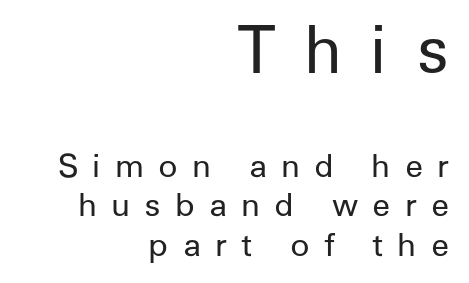
The image shows 64 px regular-weight sans-serif type, upright; set right-aligned, line spacing 1.24x, unusually wide letter spacing (+0.44 em), not underlined; the first (top) block is 2.0x larger; low stroke contrast and a medium x-height.
